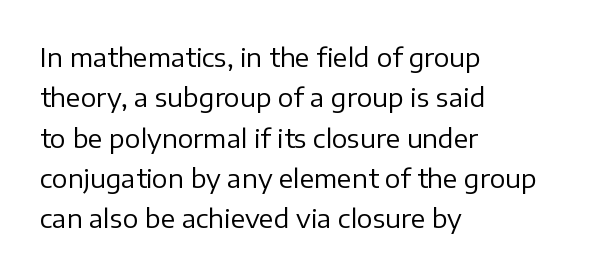
The image shows 26 px text type, upright; set left-aligned, normal line spacing (1.55x), normal letter spacing, not underlined.
